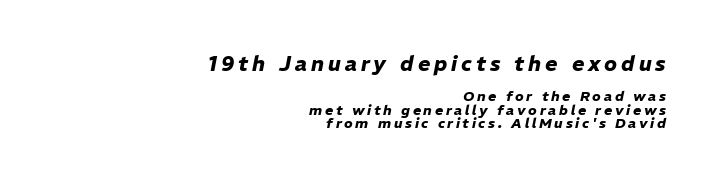
Q: Is the text bold? A: Yes.
Q: Is the text italic (slanted)? A: Yes, it leans right by about 11 degrees.
Q: Is the text underlined? A: No.
Q: How is the paragraph aligned? A: Right-aligned.
Q: Is the spacing between lines tight, normal or loose? A: Tight.
Q: Which block of text is set in a larger size, the first (top) or the second (bottom)? A: The first (top) one.
